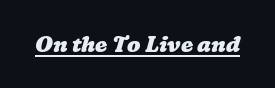
Q: Is the text bold? A: Yes.
Q: Is the text underlined? A: Yes.
Q: Is the spacing between letters normal or unusually wide? A: Normal.
